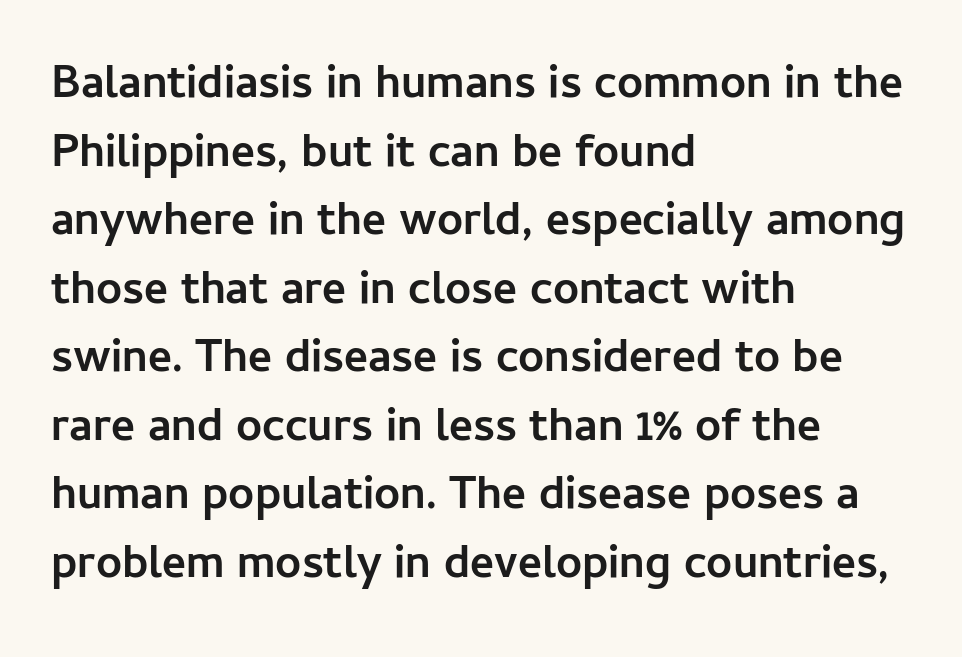
Is the letter spacing exaggerated? No — it looks like the ordinary default. Reading down the block, your eye returns to a fixed left position each line. I'd describe the lettering as bold — thick and assertive. Glance below the letters and you will spot only blank space. Classification — sans serif. This sample uses an upright cut, with every glyph sitting square on the baseline.
